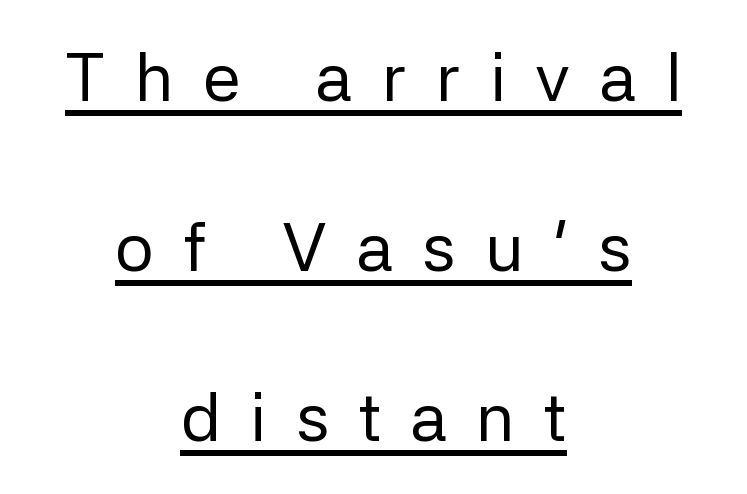
{"serif": "no", "italic": "no", "bold": "no", "weight": "regular", "width": "normal", "stroke_contrast": "low", "x_height": "medium", "monospaced": "no", "underline": "yes", "align": "center", "line_spacing": "loose", "line_spacing_ratio": 2.5, "letter_spacing": "wide", "letter_spacing_em": 0.43, "glyph_px": 68}
